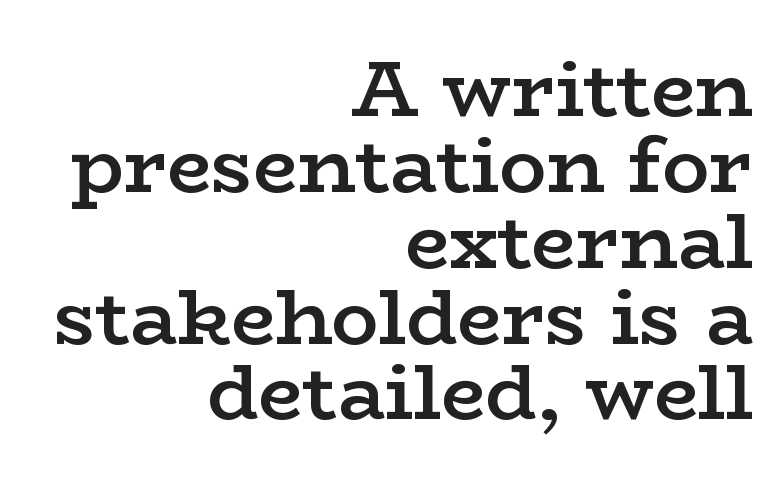
{"serif": "yes", "italic": "no", "bold": "semi", "weight": "semibold", "width": "wide", "stroke_contrast": "low", "x_height": "medium", "monospaced": "no", "underline": "no", "align": "right", "line_spacing": "tight", "line_spacing_ratio": 0.96, "letter_spacing": "normal", "letter_spacing_em": 0.0, "glyph_px": 79}
